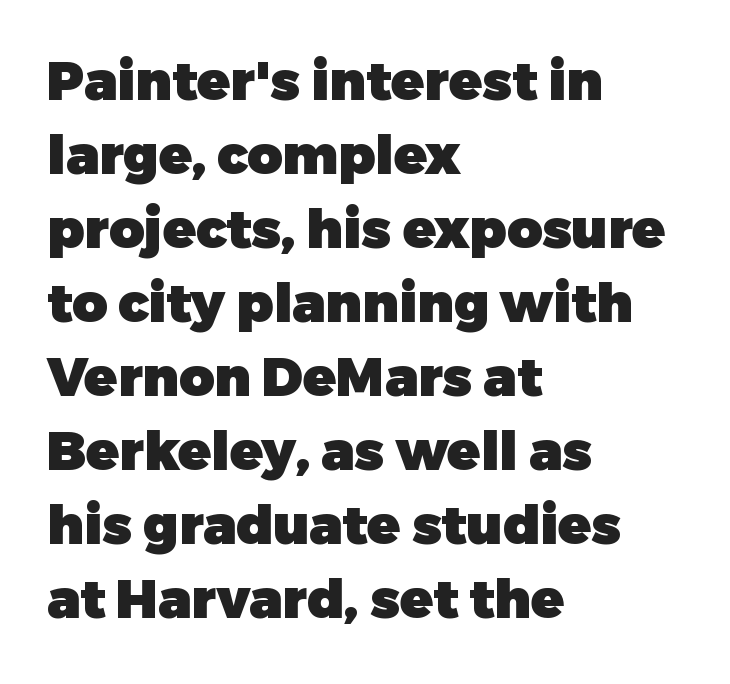
A bare baseline throughout the passage. The rendering keeps characters at their native spacing. A typesetter would mark this as roman, not italic. The ragged edge is on the right, which tells us the setting is flush left. A full-strength bold gives these letters their thick strokes. The face used here is a sans, in the tradition of grotesques and geometrics.
